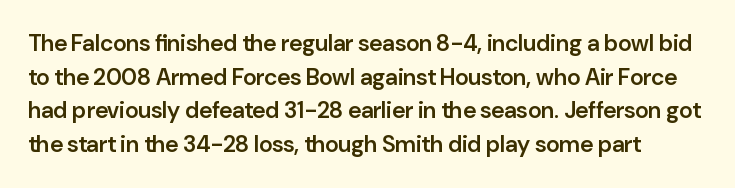
{"italic": "no", "bold": "semi", "underline": "no", "line_spacing": "normal", "line_spacing_ratio": 1.46, "letter_spacing": "normal", "letter_spacing_em": 0.0, "glyph_px": 23}
